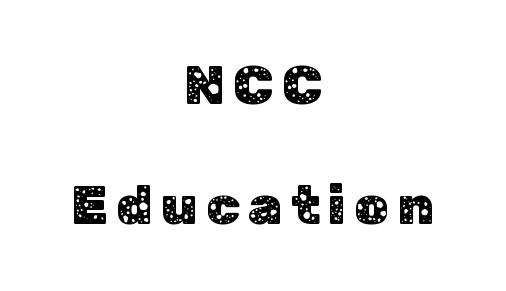
Type style note: lacks serifs. In terms of posture, this sample is upright. Looks like regular typesetting: each glyph gets only the width it needs. The leading is generous, giving the passage an open texture. Check under the words: just untouched page.
